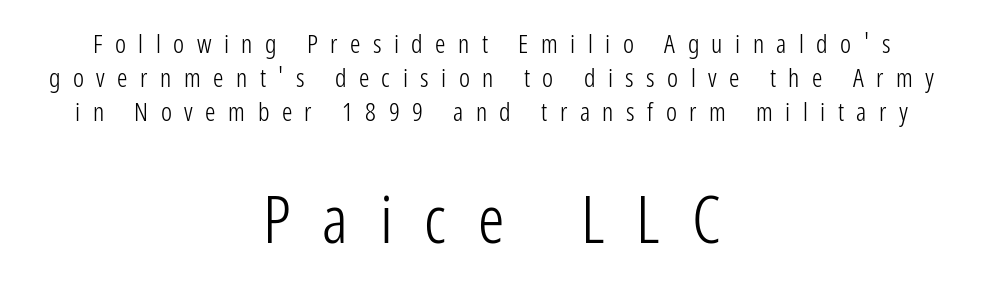
Q: Is the text bold? A: No.
Q: Is the text italic (slanted)? A: No, it is upright.
Q: Is the typeface a serif or a sans-serif typeface? A: Sans-serif.
Q: Is the text underlined? A: No.
Q: How is the paragraph aligned? A: Centered.
Q: Is the spacing between letters normal or unusually wide? A: Unusually wide.
Q: Is the spacing between lines tight, normal or loose? A: Normal.
Q: Which block of text is set in a larger size, the first (top) or the second (bottom)? A: The second (bottom) one.
Q: Width (condensed, normal, or wide)? A: Condensed.
Q: Stroke contrast? A: Low.
Q: x-height? A: Medium.
Q: Monospaced? A: No.
